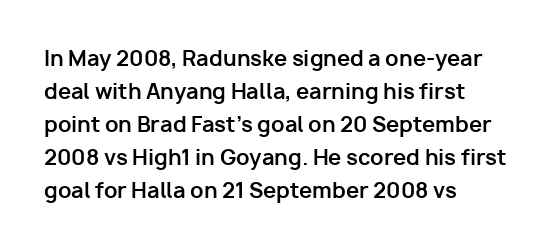
The image shows 21 px bold type, upright; set left-aligned, normal line spacing (1.57x), normal letter spacing, not underlined.
